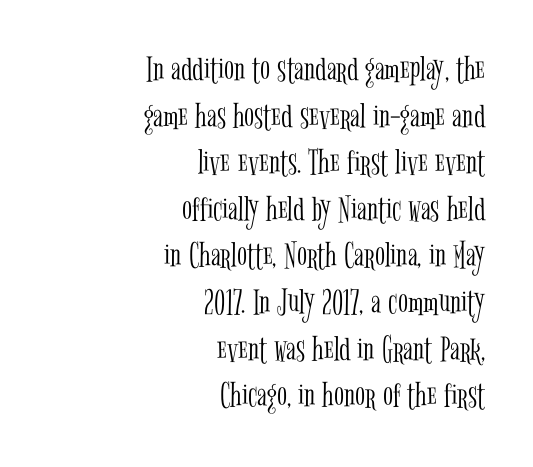
Glance below the letters and you will spot only blank space. The paragraph has a hard right edge and a soft left edge. Evenly set lines give the paragraph a standard silhouette. These lines are composed in type with serifs. Ink coverage per letter is moderate at most.
